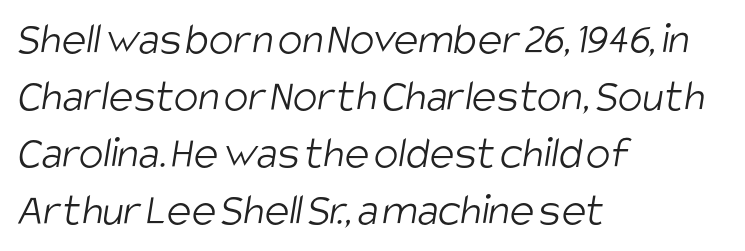
Q: Is the text bold? A: No.
Q: Is the typeface a serif or a sans-serif typeface? A: Sans-serif.
Q: Is the text underlined? A: No.
Q: How is the paragraph aligned? A: Left-aligned.
Q: Is the spacing between letters normal or unusually wide? A: Normal.
Q: Width (condensed, normal, or wide)? A: Condensed.
Q: Stroke contrast? A: Low.
Q: x-height? A: Large.
Q: Monospaced? A: No.
